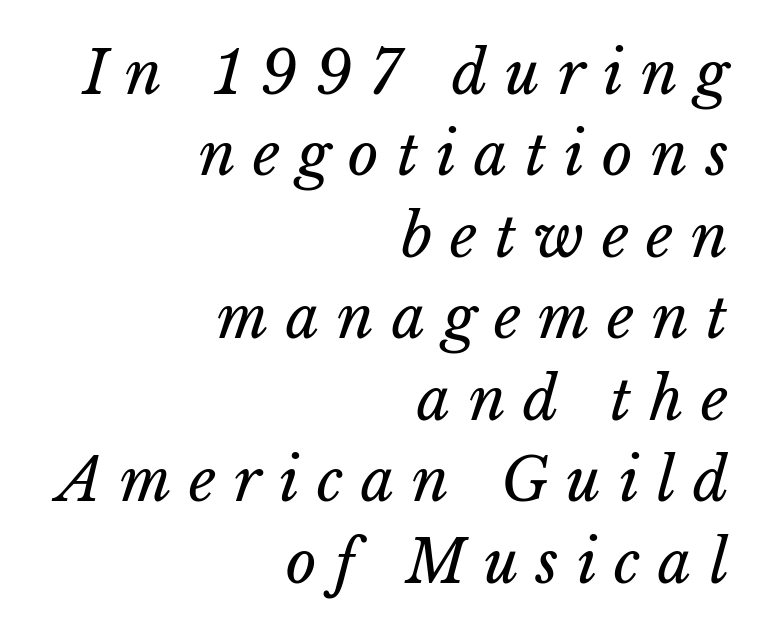
This sample has the flowing, uneven cadence of proportional lettering. Each stroke keeps to a modest, everyday thickness or less. Right-aligned paragraph, ragged on the left. Observe the wide spacing: letters keep a clear distance from each other.
